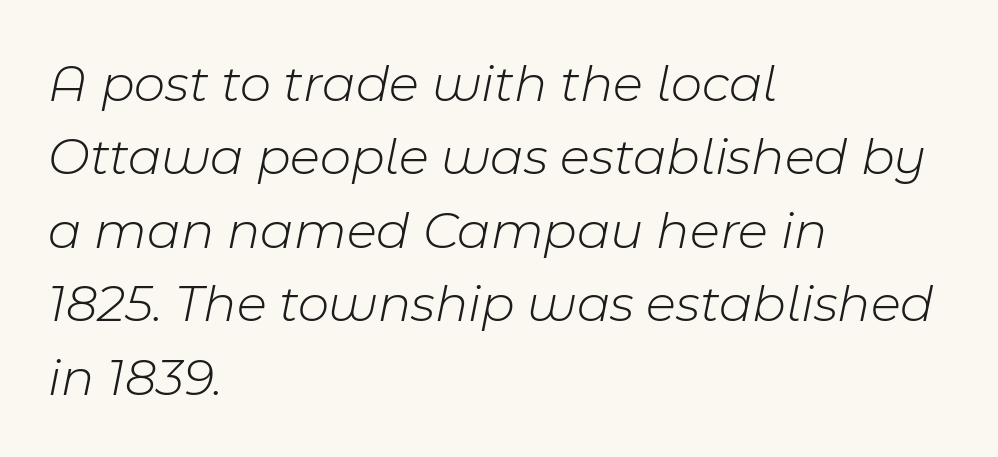
The image shows 54 px light type, italic (leaning right); set left-aligned, normal line spacing (1.36x), normal letter spacing, not underlined; low stroke contrast and a medium x-height.
